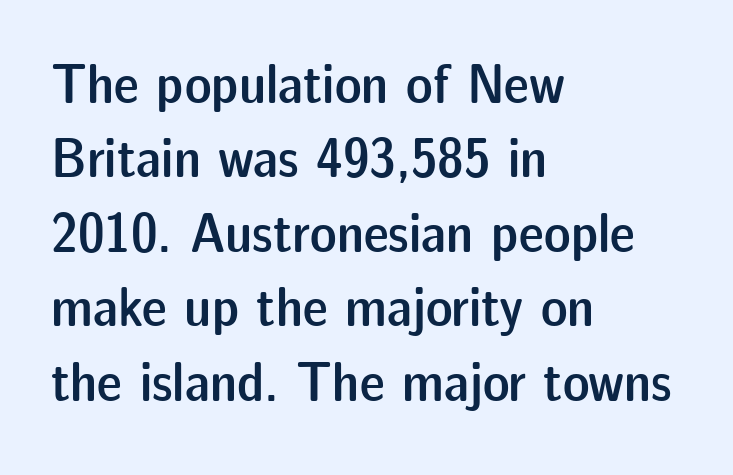
As a designer I'd log this as weight 600, semibold. The text was rendered using a sans face with plain stroke endings. Horizontal alignment here is leftward, the default for most running prose. Letters rest on an invisible, unmarked baseline. Each letter keeps its own natural width here, so spacing adapts to shape.
